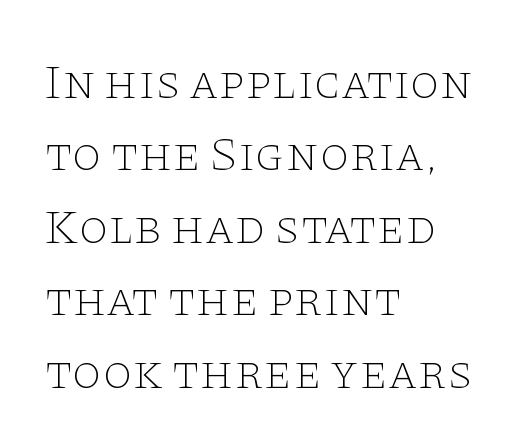
Each line starts at the same left margin while the right side varies. Each stroke keeps to a modest, everyday thickness or less. Looks like regular typesetting: each glyph gets only the width it needs. The designer left line spacing at the default. What stands out about the letter spacing? Nothing — it is the standard amount.
